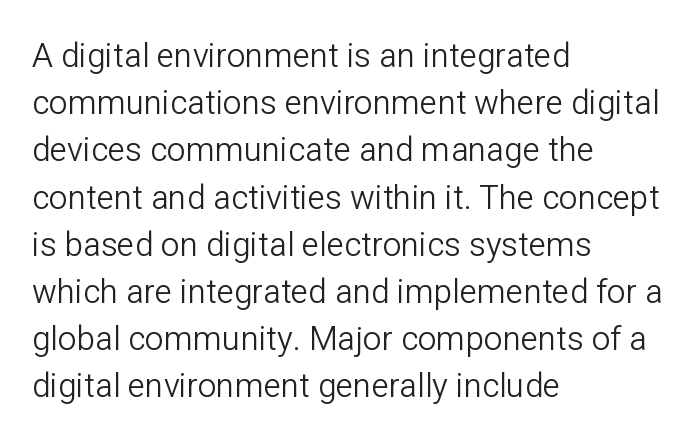
Q: Is the text bold? A: No.
Q: Is the text italic (slanted)? A: No, it is upright.
Q: Is the typeface a serif or a sans-serif typeface? A: Sans-serif.
Q: Is the text underlined? A: No.
Q: How is the paragraph aligned? A: Left-aligned.
Q: Is the spacing between letters normal or unusually wide? A: Normal.
Q: Is the spacing between lines tight, normal or loose? A: Normal.
Q: Width (condensed, normal, or wide)? A: Normal.
Q: Stroke contrast? A: Low.
Q: x-height? A: Medium.
Q: Monospaced? A: No.
